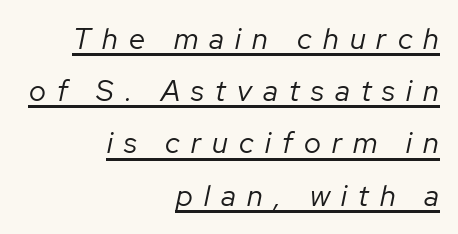
{"italic": "yes", "lean": "right", "slant_degrees": 12, "bold": "no", "weight": "regular", "width": "normal", "stroke_contrast": "low", "x_height": "medium", "monospaced": "no", "underline": "yes", "align": "right", "line_spacing_ratio": 1.8, "letter_spacing": "wide", "letter_spacing_em": 0.39, "glyph_px": 29}
